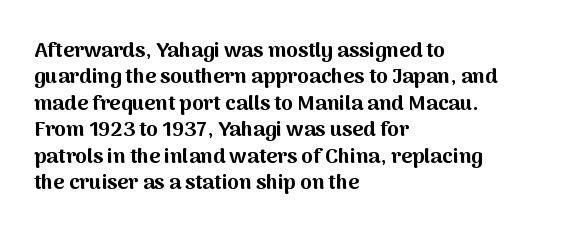
The image shows 21 px bold type, upright; set left-aligned, normal line spacing (1.26x), normal letter spacing, not underlined.
